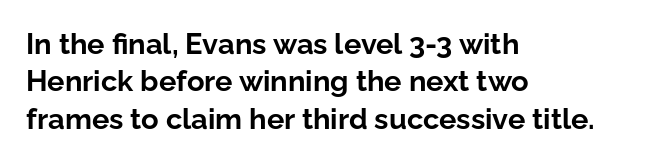
Reading down the block, your eye returns to a fixed left position each line. Vertically, the passage feels balanced, rows spaced as you'd expect. Character widths vary here, with narrow letters taking less room than wide ones. These lines keep a tight, regular rhythm from letter to letter. The typeface chosen for these lines omits serifs. Decoration check: the copy has no underline.
